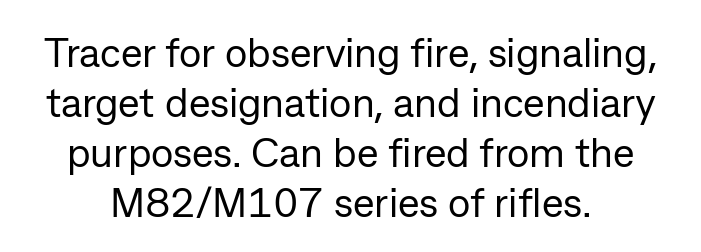
Where is the straight margin? There isn't one; the lines are centered. Nothing heavy about these letters — not bold at all. Typographically, this falls in the sans-serif category. A typesetter would call this proportional, since set widths differ per character.
